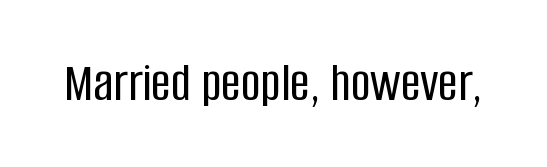
The image shows 55 px condensed sans-serif type, upright; set normal letter spacing, not underlined; low stroke contrast and a large x-height.
